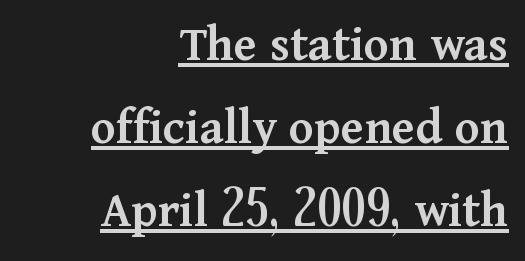
Q: Is the text bold? A: Semi-bold.
Q: Is the text italic (slanted)? A: No, it is upright.
Q: Is the typeface a serif or a sans-serif typeface? A: Serif.
Q: Is the text underlined? A: Yes.
Q: How is the paragraph aligned? A: Right-aligned.
Q: Is the spacing between letters normal or unusually wide? A: Normal.
Q: Is the spacing between lines tight, normal or loose? A: Normal.
Q: Width (condensed, normal, or wide)? A: Normal.
Q: Stroke contrast? A: Medium.
Q: x-height? A: Medium.
Q: Monospaced? A: No.
